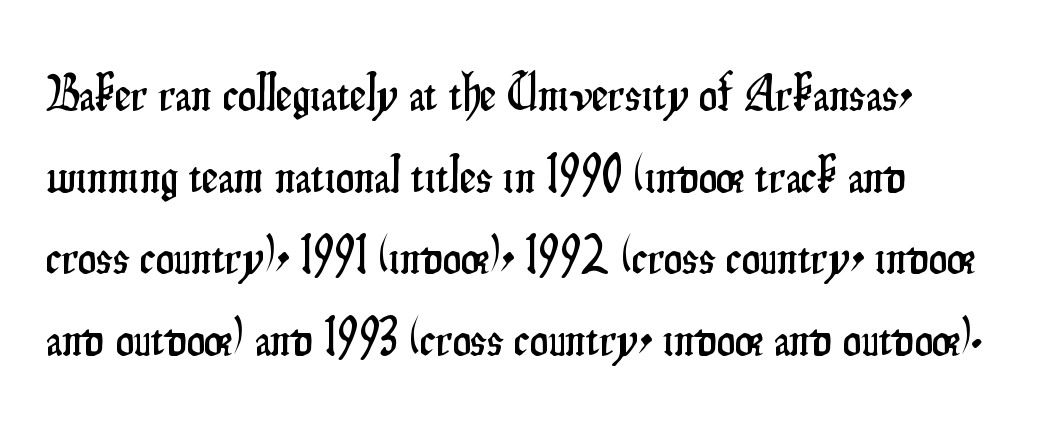
Q: Is the text italic (slanted)? A: No, it is upright.
Q: Is the typeface a serif or a sans-serif typeface? A: Sans-serif.
Q: Is the text underlined? A: No.
Q: Is the spacing between letters normal or unusually wide? A: Normal.
Q: Is the spacing between lines tight, normal or loose? A: Normal.
Q: Width (condensed, normal, or wide)? A: Condensed.
Q: Stroke contrast? A: Low.
Q: x-height? A: Small.
Q: Monospaced? A: No.
